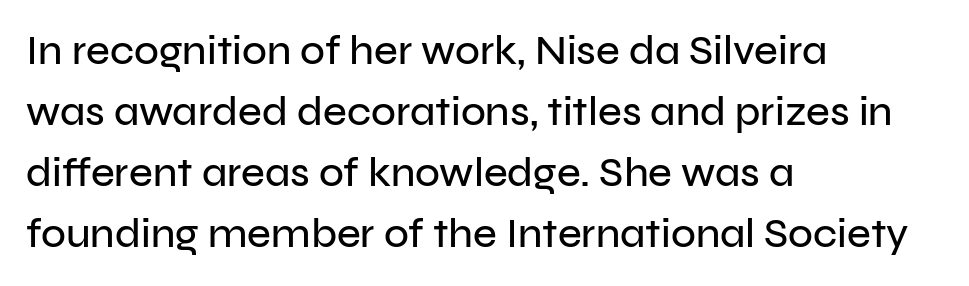
Rendered with straight, roman letterforms. Anything drawn beneath the words? Only blank space. Vertical spacing — default. The typesetter chose a ragged-right arrangement here.
